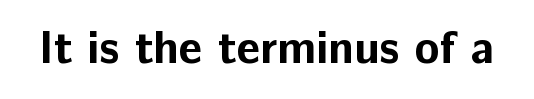
The type family on display is of the sans-serif kind. The area under the type is left untouched. Set as a true bold cut, around the 700 mark. Letter spacing: default. Each letter keeps its own natural width here, so spacing adapts to shape. A typesetter would mark this as roman, not italic.
